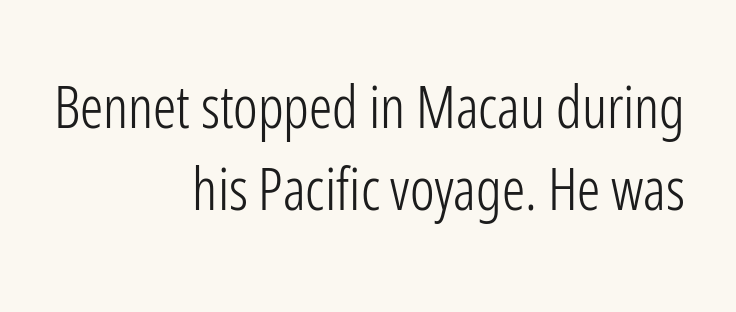
Q: Is the text bold? A: No.
Q: Is the text italic (slanted)? A: No, it is upright.
Q: Is the typeface a serif or a sans-serif typeface? A: Sans-serif.
Q: Is the text underlined? A: No.
Q: How is the paragraph aligned? A: Right-aligned.
Q: Is the spacing between letters normal or unusually wide? A: Normal.
Q: Is the spacing between lines tight, normal or loose? A: Normal.
Q: Width (condensed, normal, or wide)? A: Condensed.
Q: Stroke contrast? A: Low.
Q: x-height? A: Medium.
Q: Monospaced? A: No.
